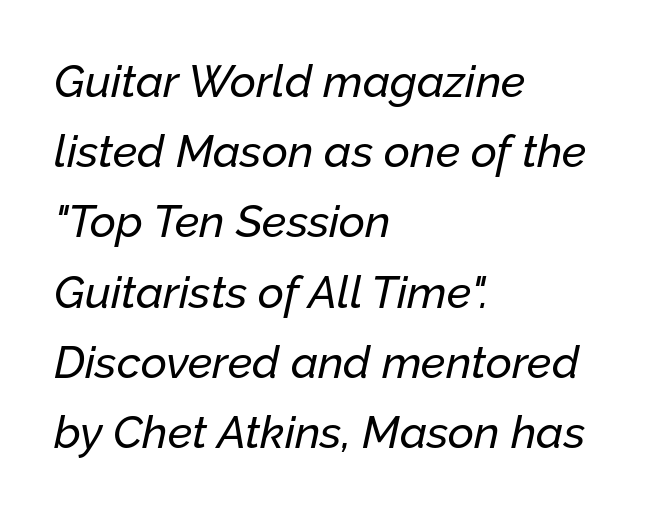
Q: Is the text italic (slanted)? A: Yes, it leans right by about 12 degrees.
Q: Is the text underlined? A: No.
Q: How is the paragraph aligned? A: Left-aligned.
Q: Is the spacing between letters normal or unusually wide? A: Normal.
Q: Is the spacing between lines tight, normal or loose? A: Normal.
Q: Width (condensed, normal, or wide)? A: Normal.
Q: Stroke contrast? A: Low.
Q: x-height? A: Medium.
Q: Monospaced? A: No.
